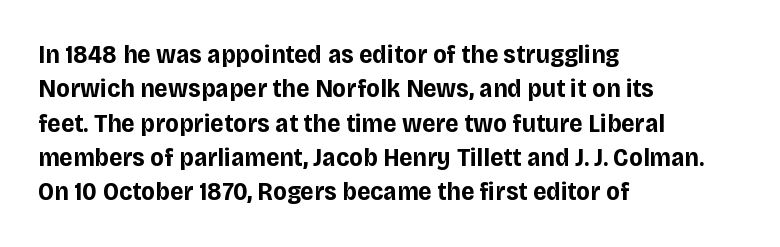
Words appear dense and cohesive because spacing is normal. Typeset ragged right — the left edge is the straight one. This sample keeps an unexceptional amount of space between lines. A clean baseline with only descenders dipping below it. Notice how thick the strokes are: this is what a full bold looks like. This is the regular roman posture of the typeface.
